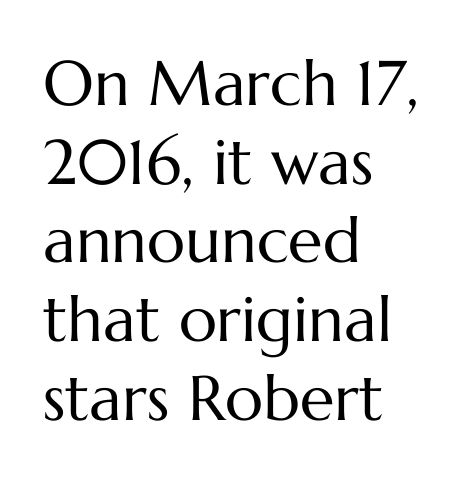
The image shows 63 px regular-weight type, upright; set left-aligned, normal line spacing (1.25x), normal letter spacing, not underlined; medium stroke contrast and a medium x-height.
